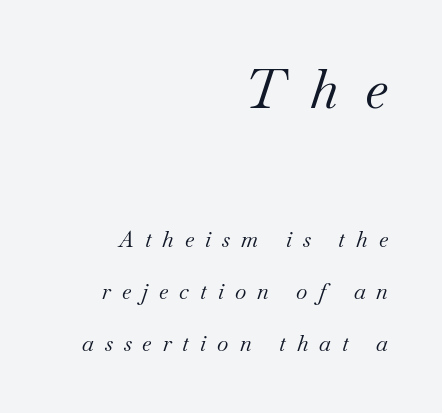
Serifs: yes, visible at the terminals of the letterforms. Inter-character spacing is expanded well beyond the font's built-in metrics. Underline: absent. No heavy texture on the line: the type isn't bold.
